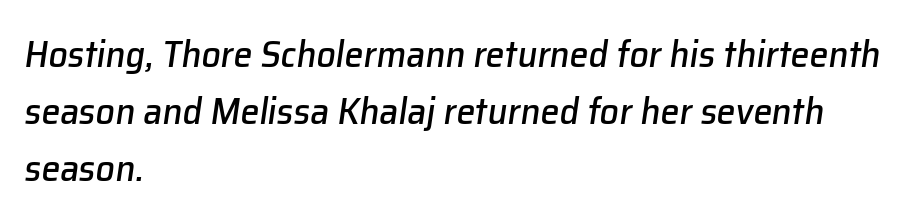
The image shows 38 px text type, italic (leaning right); set left-aligned, normal line spacing (1.5x), normal letter spacing, not underlined; low stroke contrast and a medium x-height.
